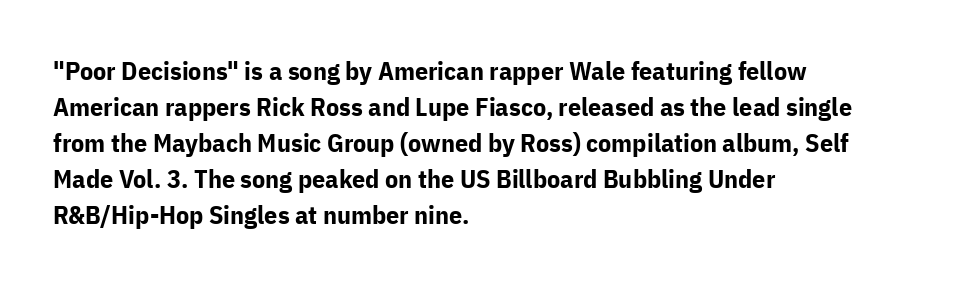
{"italic": "no", "bold": "yes", "underline": "no", "align": "left", "line_spacing": "normal", "line_spacing_ratio": 1.38, "letter_spacing": "normal", "letter_spacing_em": 0.0, "glyph_px": 26}
